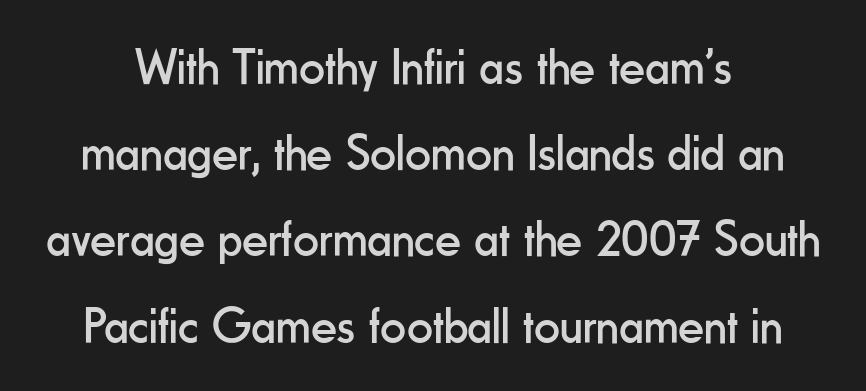
Each letter keeps its own natural width here, so spacing adapts to shape. Type without underlining. The rendering uses a moderate line-height, typical for paragraphs. Letters have the restrained weight of plain body copy at most.
